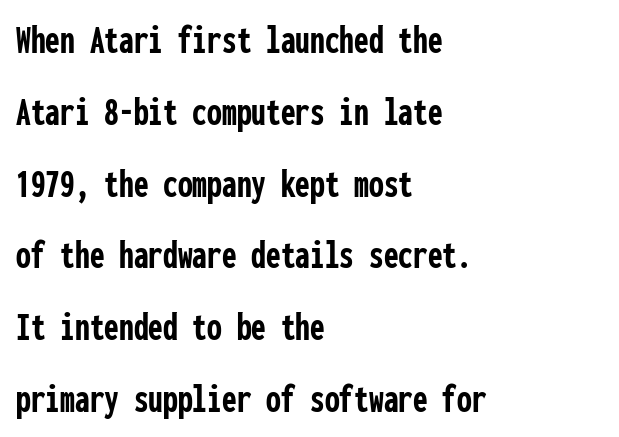
In CSS terms this would be text-align: left. The letters are bold, with thick, heavy strokes. The string is rendered with underlining switched off. When letters stand straight like this, we call the style roman or upright. Characters follow at the spacing the type designer built in.
